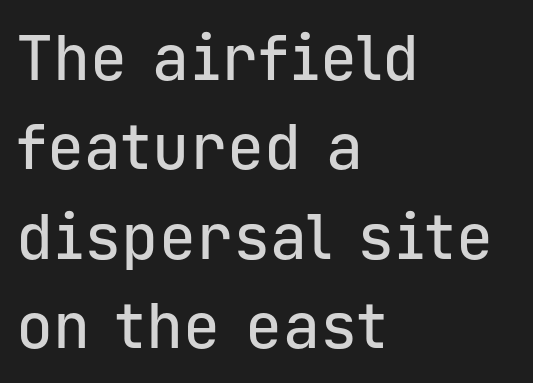
The image shows 62 px sans-serif type, upright, monospaced; set left-aligned, normal line spacing (1.44x), normal letter spacing, not underlined; low stroke contrast and a medium x-height.
